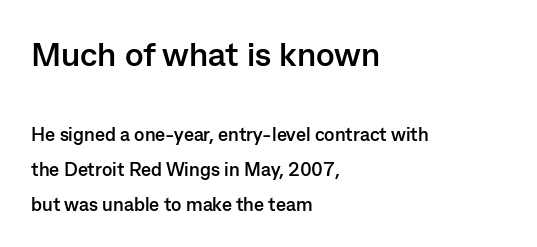
{"serif": "no", "italic": "no", "bold": "yes", "weight": "semibold", "width": "normal", "stroke_contrast": "low", "x_height": "medium", "monospaced": "no", "underline": "no", "align": "left", "line_spacing_ratio": 1.85, "letter_spacing": "normal", "letter_spacing_em": 0.0, "larger_block": "first", "size_ratio": 1.79, "glyph_px": 34}
